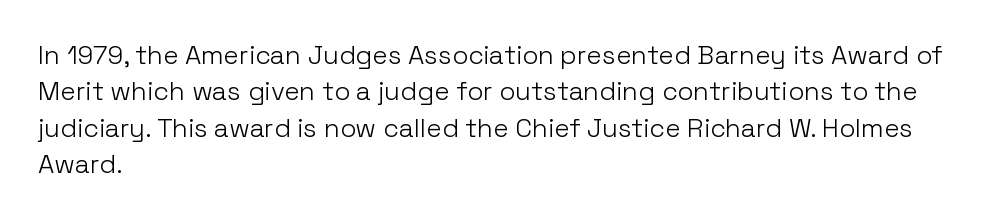
Q: Is the text bold? A: No.
Q: Is the text italic (slanted)? A: No, it is upright.
Q: Is the text underlined? A: No.
Q: How is the paragraph aligned? A: Left-aligned.
Q: Is the spacing between letters normal or unusually wide? A: Normal.
Q: Is the spacing between lines tight, normal or loose? A: Normal.
